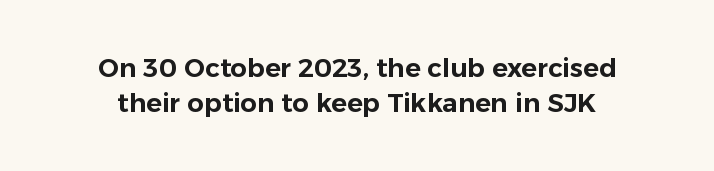
{"italic": "no", "underline": "no", "align": "center", "line_spacing": "normal", "line_spacing_ratio": 1.36, "letter_spacing": "normal", "letter_spacing_em": 0.0, "glyph_px": 26}
